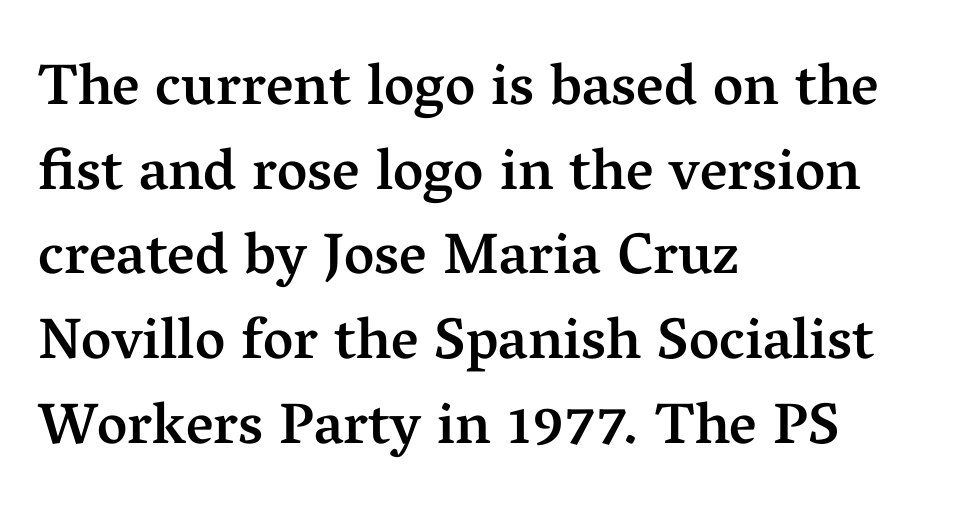
Q: Is the text bold? A: Semi-bold.
Q: Is the text italic (slanted)? A: No, it is upright.
Q: Is the typeface a serif or a sans-serif typeface? A: Serif.
Q: Is the text underlined? A: No.
Q: How is the paragraph aligned? A: Left-aligned.
Q: Is the spacing between letters normal or unusually wide? A: Normal.
Q: Is the spacing between lines tight, normal or loose? A: Normal.
Q: Width (condensed, normal, or wide)? A: Normal.
Q: Stroke contrast? A: Medium.
Q: x-height? A: Medium.
Q: Monospaced? A: No.
